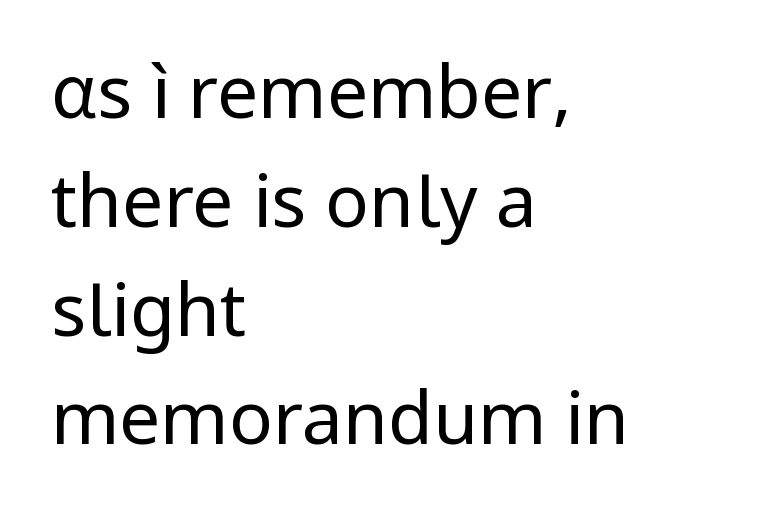
{"serif": "no", "italic": "no", "bold": "no", "weight": "regular", "width": "normal", "stroke_contrast": "low", "x_height": "medium", "monospaced": "no", "underline": "no", "align": "left", "line_spacing": "normal", "line_spacing_ratio": 1.49, "letter_spacing": "normal", "letter_spacing_em": 0.0, "glyph_px": 73}
